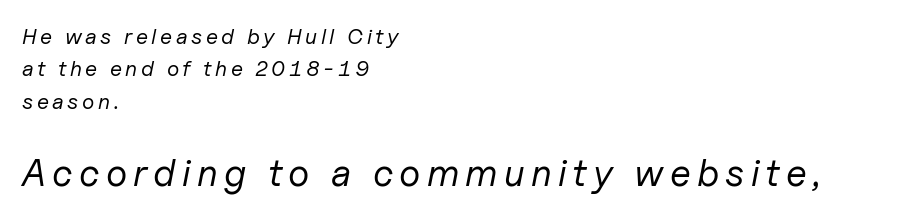
Q: Is the text bold? A: No.
Q: Is the text italic (slanted)? A: Yes, it leans right by about 11 degrees.
Q: Is the text underlined? A: No.
Q: How is the paragraph aligned? A: Left-aligned.
Q: Is the spacing between lines tight, normal or loose? A: Normal.
Q: Which block of text is set in a larger size, the first (top) or the second (bottom)? A: The second (bottom) one.
Q: Width (condensed, normal, or wide)? A: Normal.
Q: Stroke contrast? A: Low.
Q: x-height? A: Medium.
Q: Monospaced? A: No.
